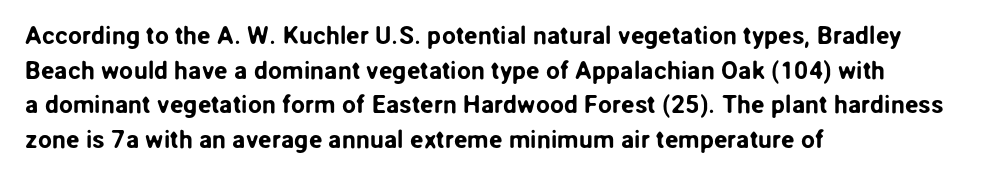
The image shows 25 px text type, upright; set left-aligned, normal line spacing (1.39x), normal letter spacing, not underlined.
